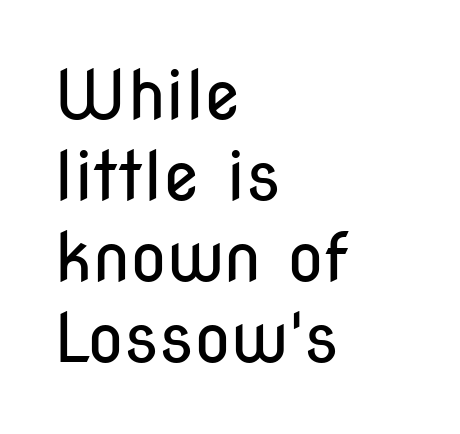
{"serif": "no", "italic": "no", "bold": "no", "weight": "regular", "width": "condensed", "stroke_contrast": "low", "x_height": "medium", "monospaced": "no", "underline": "no", "align": "left", "line_spacing_ratio": 1.21, "letter_spacing": "normal", "letter_spacing_em": 0.0, "glyph_px": 67}
